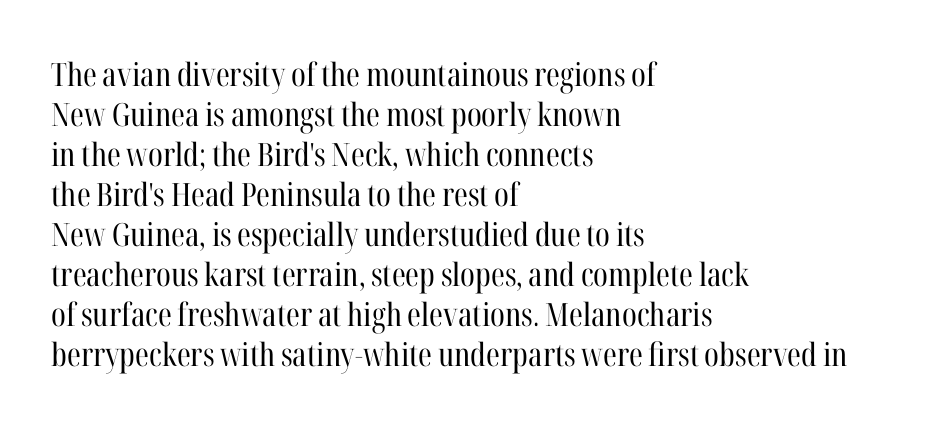
{"serif": "yes", "italic": "no", "bold": "no", "weight": "regular", "width": "condensed", "stroke_contrast": "high", "x_height": "medium", "monospaced": "no", "underline": "no", "align": "left", "line_spacing": "normal", "line_spacing_ratio": 1.25, "letter_spacing": "normal", "letter_spacing_em": 0.0, "glyph_px": 32}
